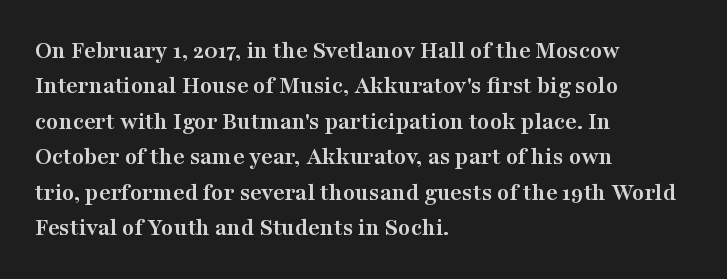
The strokes are fattened all the way to bold. Does the copy run flush right? No — it runs flush left. The face used here is rendered with its standard letterfit. Does the leading feel generous? No, just average. The typography opts for an upright posture over an oblique one.
